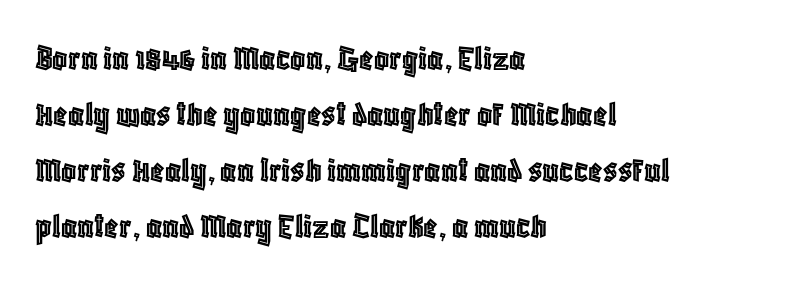
Q: Is the text italic (slanted)? A: No, it is upright.
Q: Is the text underlined? A: No.
Q: How is the paragraph aligned? A: Left-aligned.
Q: Is the spacing between letters normal or unusually wide? A: Normal.
Q: Is the spacing between lines tight, normal or loose? A: Normal.
Q: Width (condensed, normal, or wide)? A: Condensed.
Q: x-height? A: Large.
Q: Monospaced? A: No.
